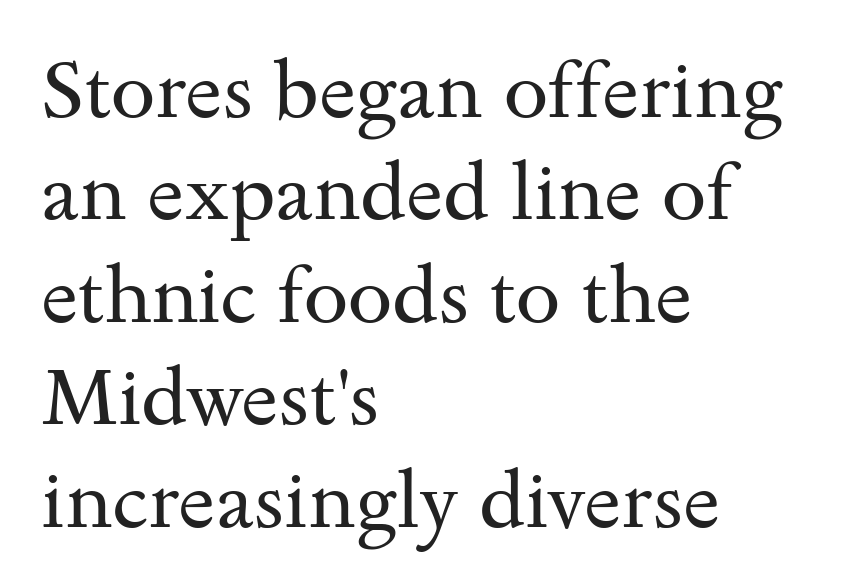
The image shows 80 px regular-weight, wide serif type, upright; set left-aligned, normal line spacing (1.28x), normal letter spacing, not underlined; medium stroke contrast and a small x-height.
